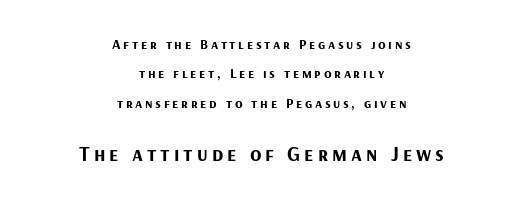
The image shows 21 px bold type, upright; set centered, loose line spacing (2.09x), not underlined; the second (bottom) block is 1.5x larger.
